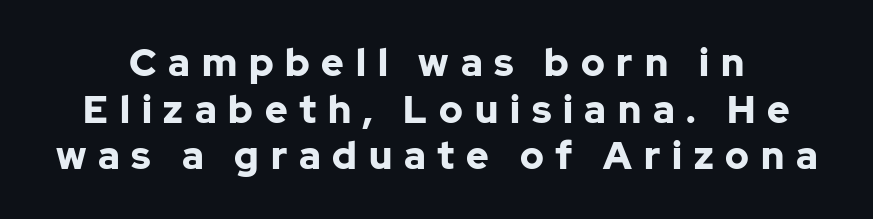
The image shows 38 px bold sans-serif type, upright; set line spacing 1.23x, unusually wide letter spacing (+0.31 em), not underlined; low stroke contrast and a medium x-height.
